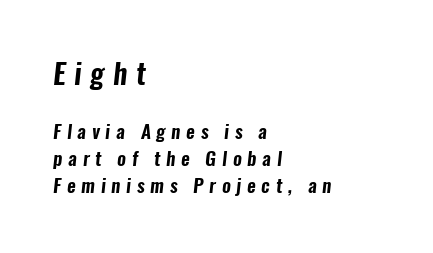
Q: Is the typeface a serif or a sans-serif typeface? A: Sans-serif.
Q: Is the text underlined? A: No.
Q: How is the paragraph aligned? A: Left-aligned.
Q: Is the spacing between letters normal or unusually wide? A: Unusually wide.
Q: Is the spacing between lines tight, normal or loose? A: Normal.
Q: Which block of text is set in a larger size, the first (top) or the second (bottom)? A: The first (top) one.
Q: Width (condensed, normal, or wide)? A: Condensed.
Q: Stroke contrast? A: Low.
Q: x-height? A: Medium.
Q: Monospaced? A: No.
